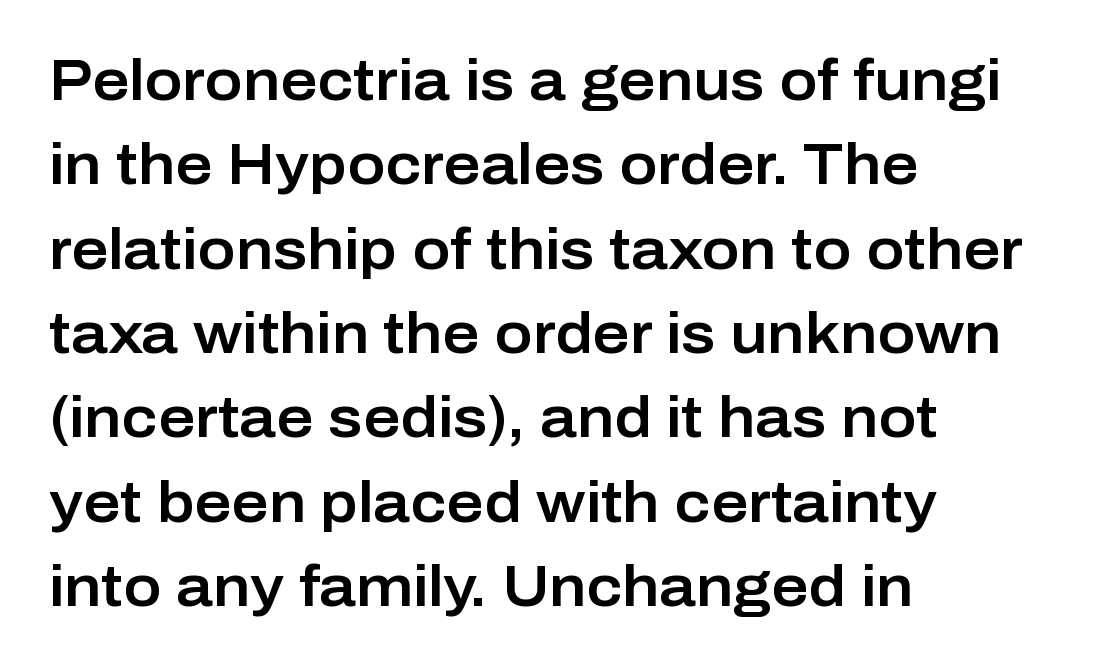
Q: Is the text italic (slanted)? A: No, it is upright.
Q: Is the typeface a serif or a sans-serif typeface? A: Sans-serif.
Q: Is the text underlined? A: No.
Q: How is the paragraph aligned? A: Left-aligned.
Q: Is the spacing between letters normal or unusually wide? A: Normal.
Q: Is the spacing between lines tight, normal or loose? A: Normal.
Q: Width (condensed, normal, or wide)? A: Normal.
Q: Stroke contrast? A: Low.
Q: x-height? A: Medium.
Q: Monospaced? A: No.
